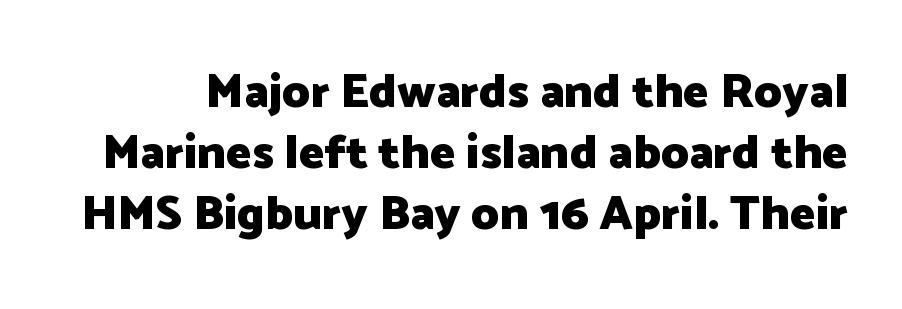
Q: Is the text bold? A: Yes.
Q: Is the text italic (slanted)? A: No, it is upright.
Q: Is the typeface a serif or a sans-serif typeface? A: Sans-serif.
Q: Is the text underlined? A: No.
Q: Is the spacing between letters normal or unusually wide? A: Normal.
Q: Is the spacing between lines tight, normal or loose? A: Normal.
Q: Width (condensed, normal, or wide)? A: Normal.
Q: Stroke contrast? A: Low.
Q: x-height? A: Medium.
Q: Monospaced? A: No.
